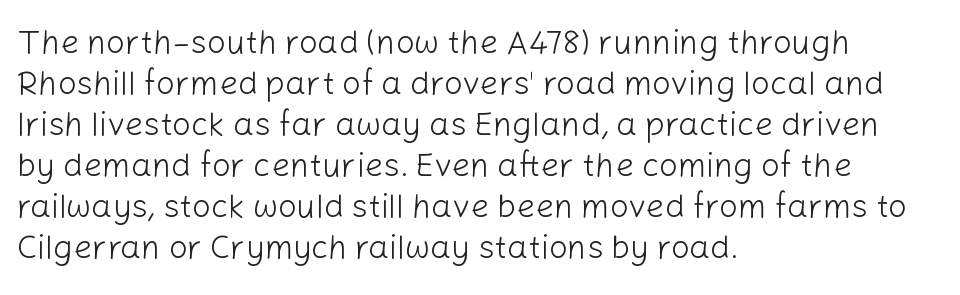
The image shows 33 px light sans-serif type, upright; set left-aligned, line spacing 1.24x, normal letter spacing, not underlined; low stroke contrast and a medium x-height.
